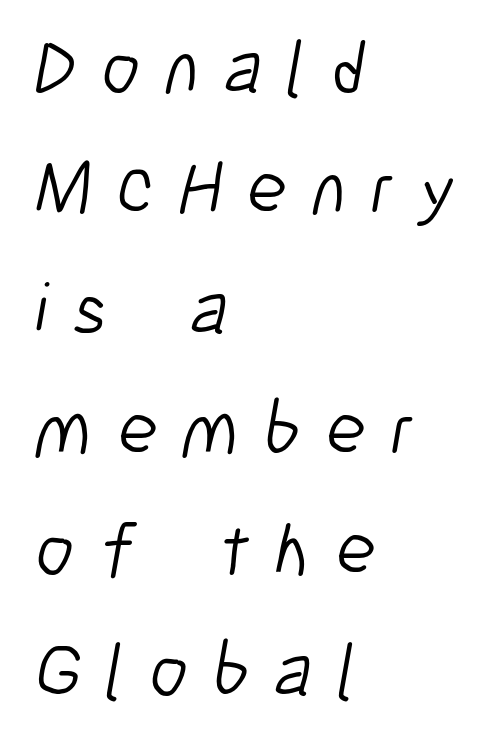
Tracking here is generous; glyphs stand well apart from one another. Each line starts at the same left margin while the right side varies. Regular leading. Type without underlining. Examine the stroke ends and you'll find no serifs.
